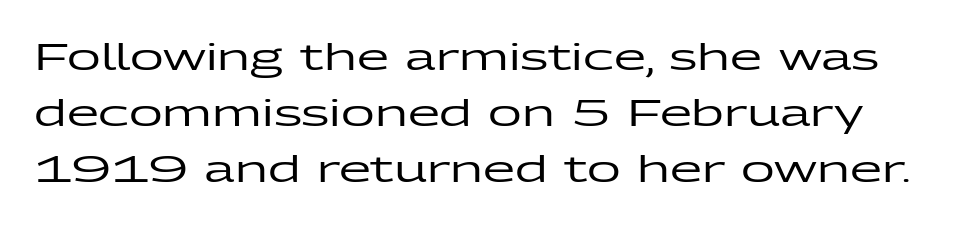
The image shows 37 px wide sans-serif type, upright; set normal line spacing (1.51x), normal letter spacing, not underlined; low stroke contrast and a medium x-height.
